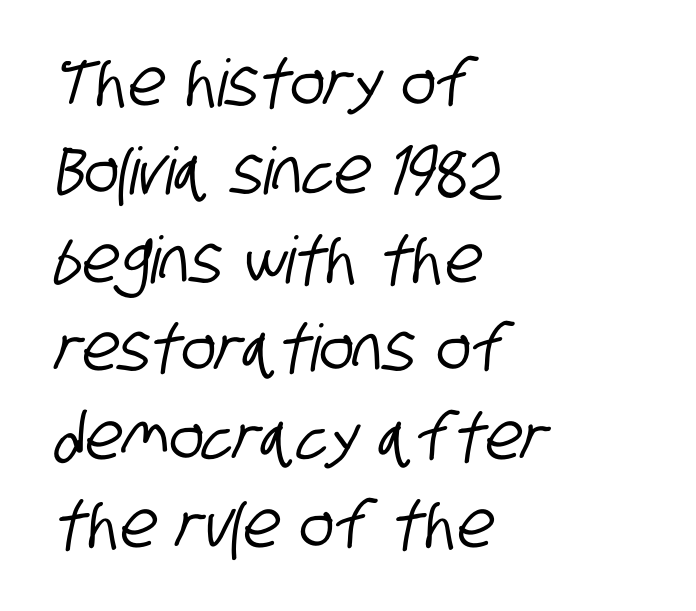
The image shows 65 px condensed sans-serif type; set left-aligned, normal line spacing (1.36x), normal letter spacing, not underlined; low stroke contrast and a large x-height.
